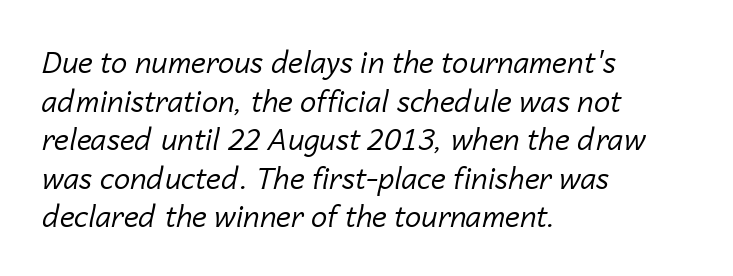
The image shows 29 px regular-weight type, italic (leaning right); set left-aligned, normal line spacing (1.33x), normal letter spacing, not underlined; low stroke contrast and a medium x-height.
